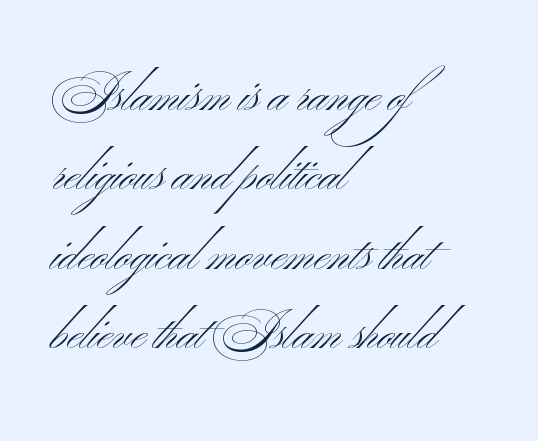
Q: Is the text bold? A: No.
Q: Is the typeface a serif or a sans-serif typeface? A: Sans-serif.
Q: Is the text underlined? A: No.
Q: How is the paragraph aligned? A: Left-aligned.
Q: Is the spacing between letters normal or unusually wide? A: Normal.
Q: Is the spacing between lines tight, normal or loose? A: Normal.
Q: Width (condensed, normal, or wide)? A: Wide.
Q: Stroke contrast? A: Medium.
Q: x-height? A: Small.
Q: Monospaced? A: No.
